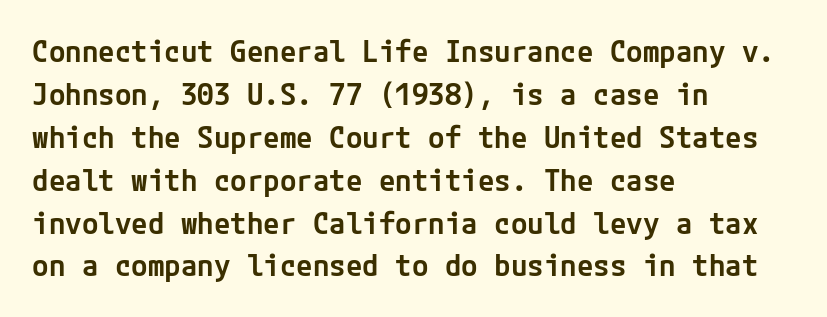
{"serif": "no", "italic": "no", "bold": "semi", "weight": "semibold", "width": "normal", "stroke_contrast": "low", "x_height": "medium", "underline": "no", "align": "left", "line_spacing": "normal", "line_spacing_ratio": 1.43, "letter_spacing": "normal", "letter_spacing_em": 0.0, "glyph_px": 30}
